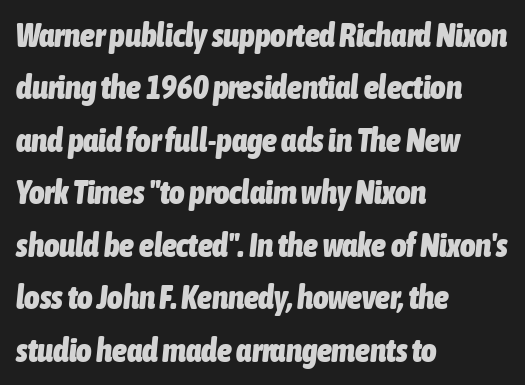
Students, observe: this is what conventionally led text looks like. Here the designer chose a conventional face with non-uniform glyph widths. These lines were composed using italics. Is the type bold? Yes — the strokes are clearly thick and heavy. The glyphs are unaccompanied by any horizontal stroke below them. Glyph-to-glyph distance matches everyday printed text.
